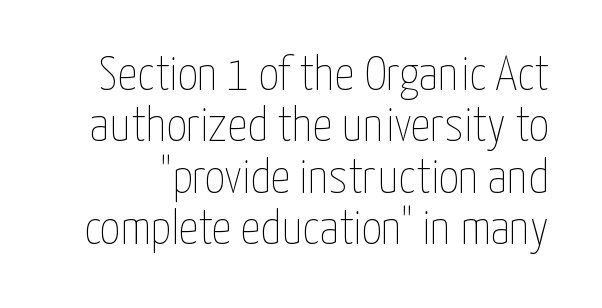
The image shows 49 px thin, condensed type, upright; set tight line spacing (1.05x), normal letter spacing, not underlined; low stroke contrast and a medium x-height.
